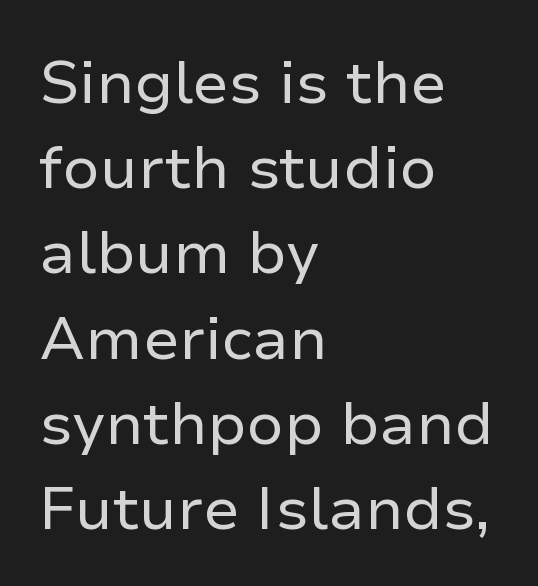
The image shows 60 px regular-weight sans-serif type, upright; set left-aligned, normal line spacing (1.42x), normal letter spacing, not underlined; low stroke contrast and a medium x-height.
